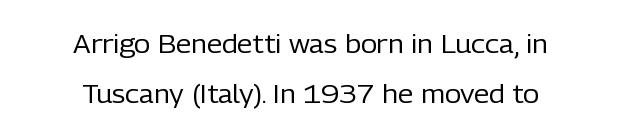
Q: Is the text bold? A: No.
Q: Is the text italic (slanted)? A: No, it is upright.
Q: Is the text underlined? A: No.
Q: How is the paragraph aligned? A: Centered.
Q: Is the spacing between letters normal or unusually wide? A: Normal.
Q: Is the spacing between lines tight, normal or loose? A: Loose.
